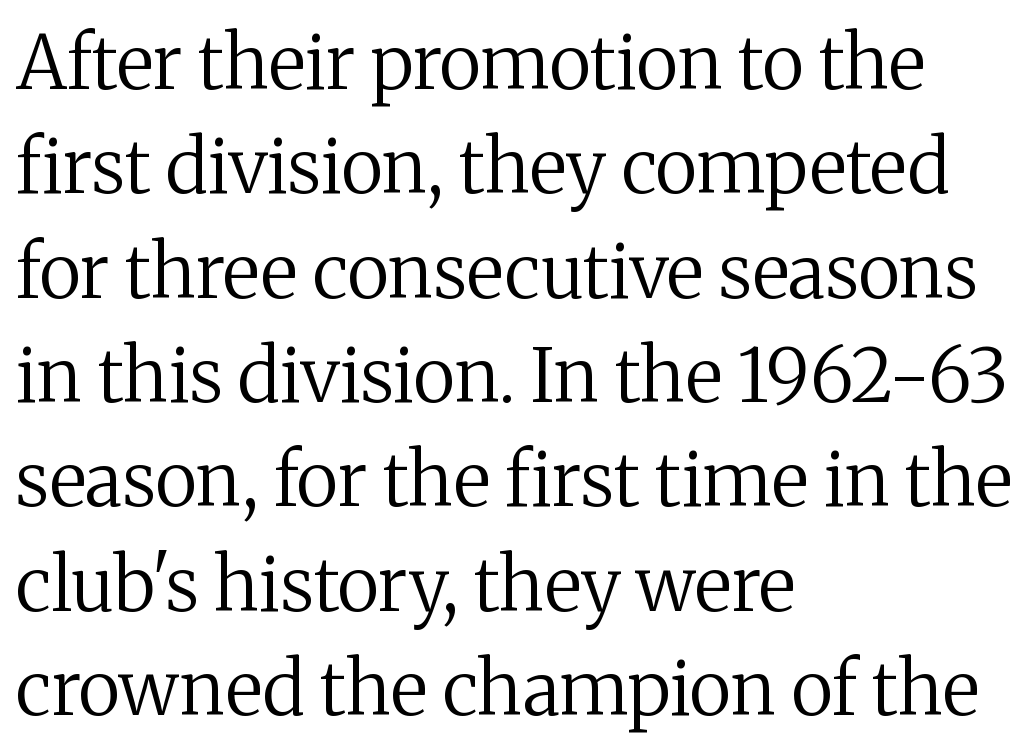
The tracking reads as untouched default to a designer's eye. Is this a fixed-width face? No — the glyphs have proportional, varying widths. Is there any slant? The stems are plumb. Classification — serif. Compared with a centered layout, this one pins lines to the left instead. The font is comparable to plain body text, perhaps lighter.
